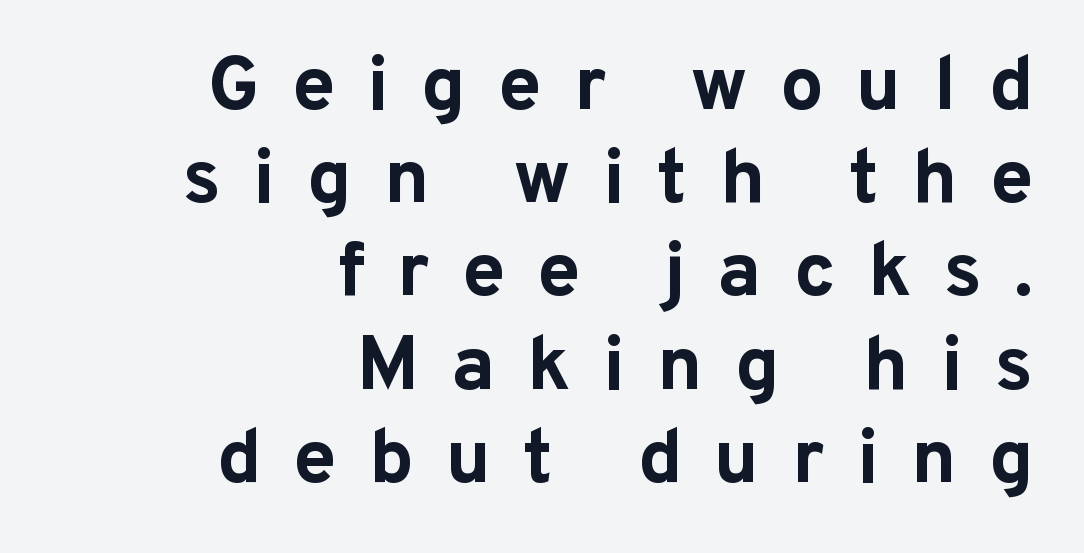
The image shows 77 px bold sans-serif type, upright; set right-aligned, line spacing 1.21x, unusually wide letter spacing (+0.42 em), not underlined; low stroke contrast and a medium x-height.
